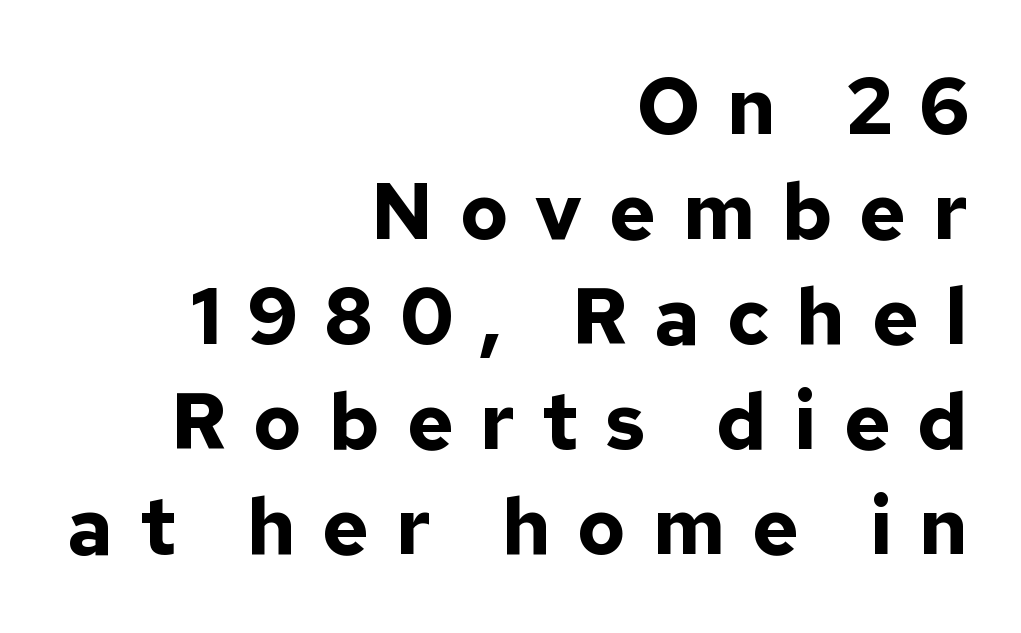
The face used here is rendered with a markedly widened letterfit. The face used here is proportionally spaced, like ordinary book or web type. Stroke thickness is high; the sample reads as a true bold. Vertically, the passage feels balanced, rows spaced as you'd expect. The ragged edge is on the left, which tells us the setting is flush right.
